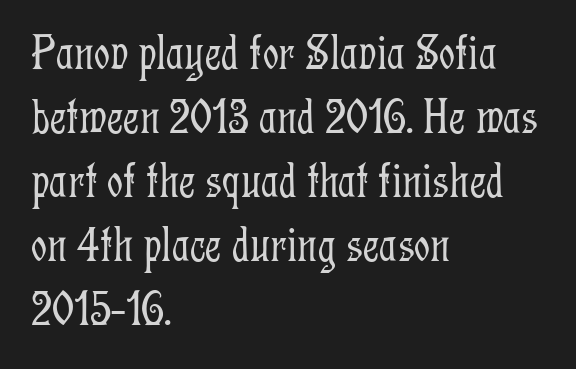
The image shows 50 px light, condensed serif type, upright; set left-aligned, normal line spacing (1.28x), normal letter spacing, not underlined; low stroke contrast and a medium x-height.
